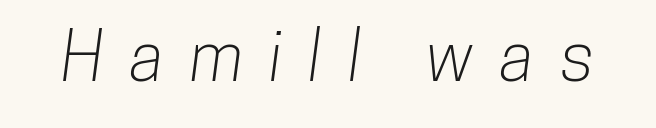
The image shows 68 px condensed sans-serif type; set unusually wide letter spacing (+0.38 em), not underlined; low stroke contrast and a medium x-height.
